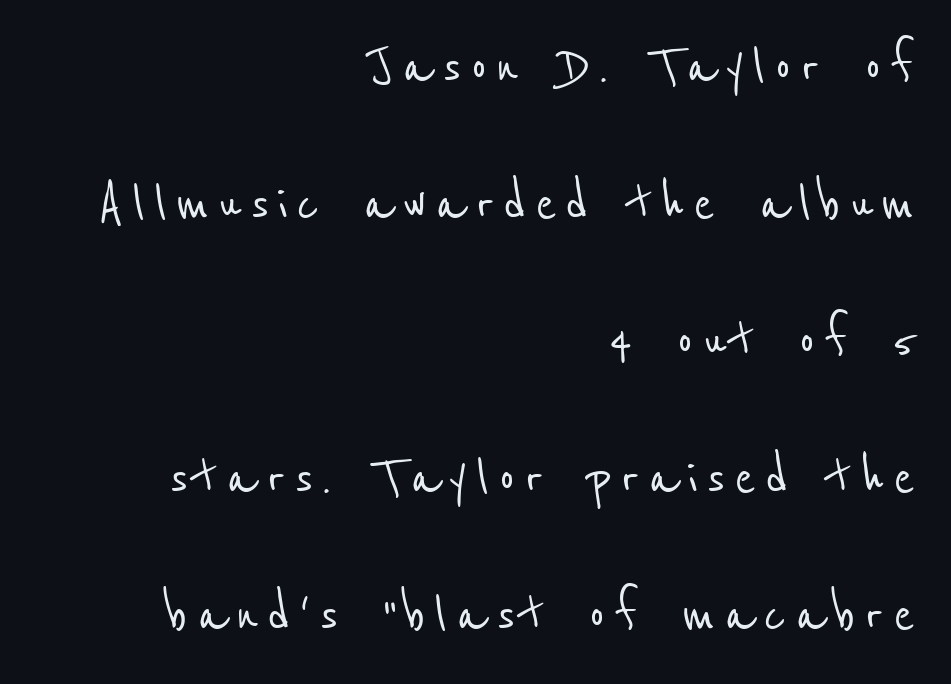
Summary of vertical rhythm: relaxed, with wide interline spacing. The setting favours the right margin, as signatures and pull-quotes sometimes do. Here the designer chose a conventional face with non-uniform glyph widths. This is sans-serif lettering, the kind often seen on screens and signage. Lines of text with bare space underneath.
